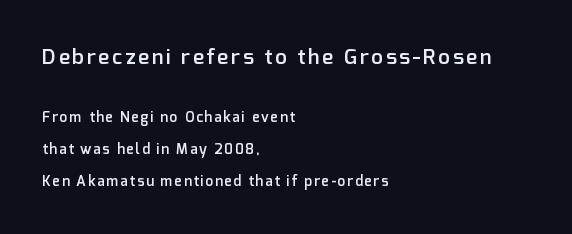
The image shows 21 px text type, upright; set left-aligned, loose line spacing (2.3x), not underlined; the first (top) block is 1.5x larger.
